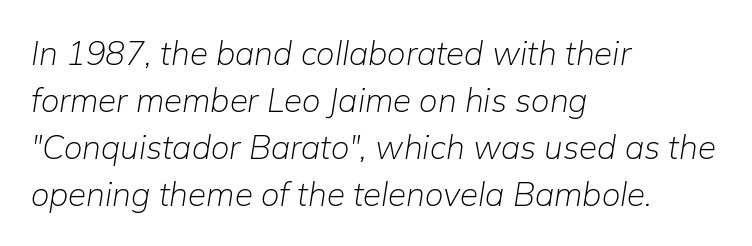
The image shows 33 px light type, italic (leaning right); set left-aligned, normal line spacing (1.42x), normal letter spacing, not underlined; low stroke contrast and a medium x-height.
